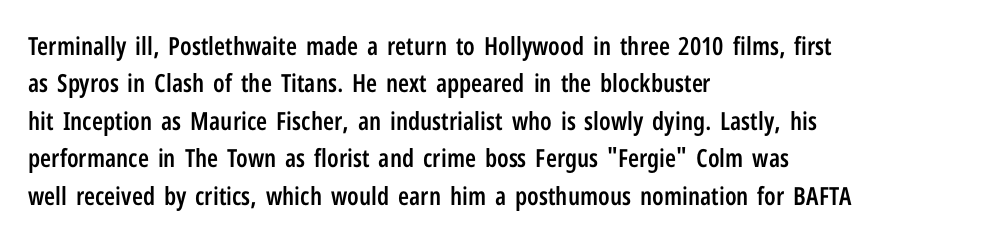
Q: Is the text bold? A: Semi-bold.
Q: Is the text italic (slanted)? A: No, it is upright.
Q: Is the text underlined? A: No.
Q: How is the paragraph aligned? A: Left-aligned.
Q: Is the spacing between letters normal or unusually wide? A: Normal.
Q: Is the spacing between lines tight, normal or loose? A: Normal.
